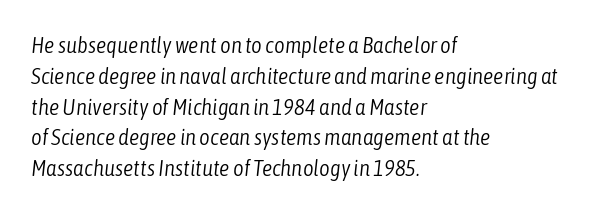
Compared with a typical body face, this is equally light or lighter still. The rendering anchors every line to the left-hand side. Compared with ordinary roman type, these characters are visibly tilted. How would I describe the line gaps? Plain and ordinary. What stands out about the letter spacing? Nothing — it is the standard amount. Check under the words: just untouched page.
